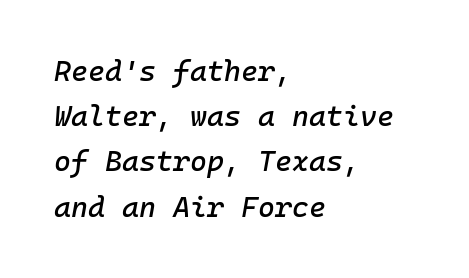
Decoration check: the copy has no underline. Monospaced: the letters line up in strict vertical columns. Italic: yes, the glyphs are oblique. The ragged edge is on the right, which tells us the setting is flush left. The space between consecutive lines is moderate. Inter-character spacing is left at the font's built-in metrics.
